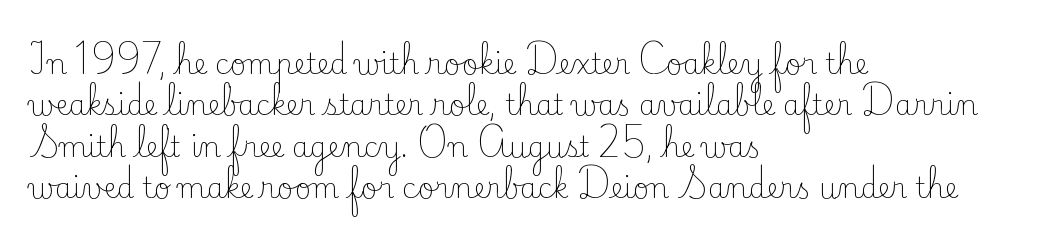
The typeface has the unassuming heft of standard copy or less. The face used here is proportionally spaced, like ordinary book or web type. The font's upright variant was chosen for this text. These lines sit exactly where default settings would place them.
